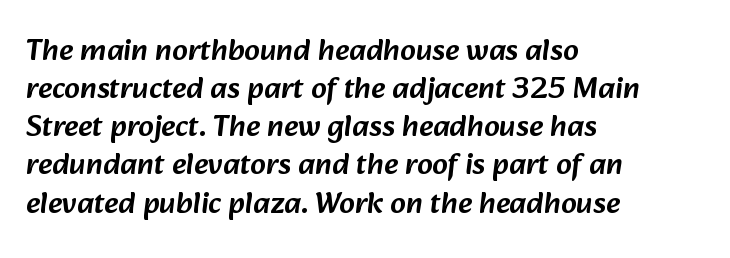
{"serif": "no", "width": "normal", "stroke_contrast": "low", "x_height": "medium", "monospaced": "no", "underline": "no", "align": "left", "line_spacing_ratio": 1.23, "letter_spacing": "normal", "letter_spacing_em": 0.0, "glyph_px": 31}
